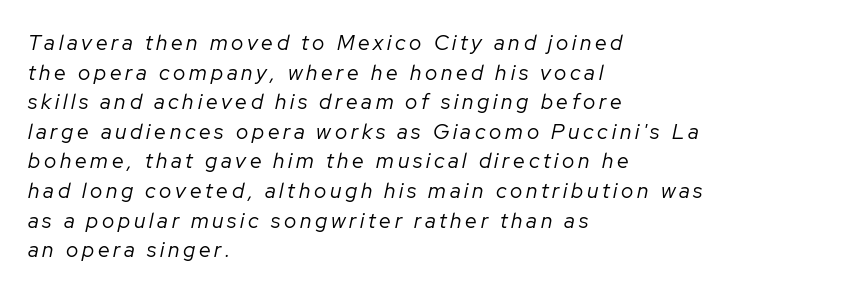
{"italic": "yes", "lean": "right", "slant_degrees": 12, "bold": "no", "underline": "no", "align": "left", "line_spacing": "normal", "line_spacing_ratio": 1.41, "glyph_px": 21}
